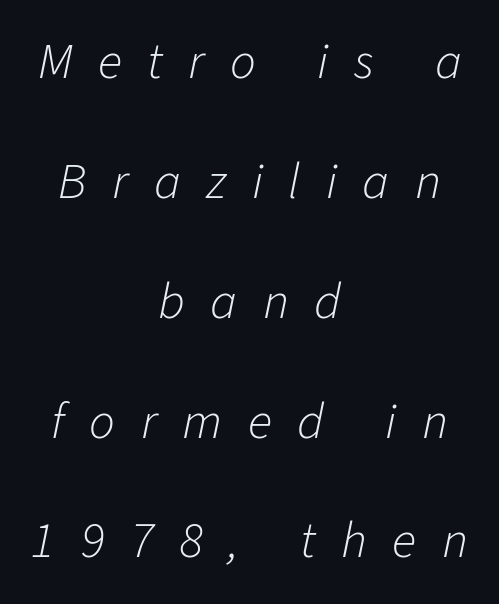
Vertical stems look standard width or narrower in stroke. Short note: letters widely spaced. The letters advance in unequal steps, a hallmark of proportional type. Designer's note — italics engaged.
